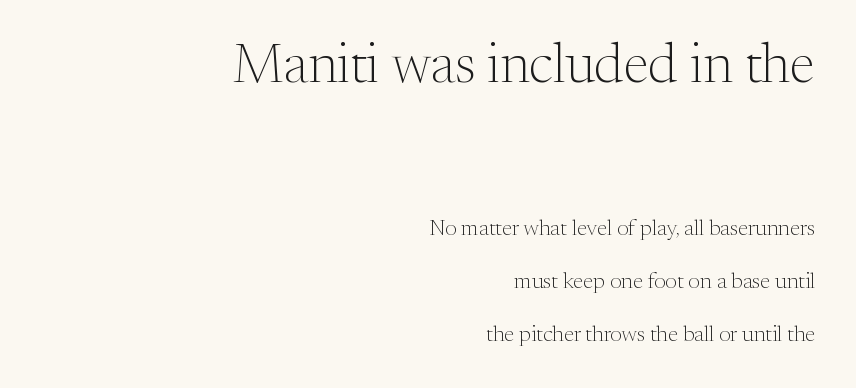
{"serif": "yes", "italic": "no", "bold": "no", "weight": "light", "width": "normal", "stroke_contrast": "medium", "x_height": "medium", "monospaced": "no", "underline": "no", "align": "right", "line_spacing": "loose", "line_spacing_ratio": 2.41, "letter_spacing": "normal", "letter_spacing_em": 0.0, "larger_block": "first", "size_ratio": 2.5, "glyph_px": 55}
